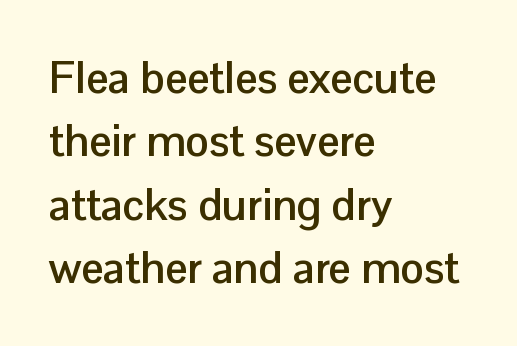
{"serif": "no", "italic": "no", "bold": "yes", "weight": "semibold", "width": "normal", "stroke_contrast": "low", "x_height": "medium", "monospaced": "no", "underline": "no", "align": "left", "line_spacing": "normal", "line_spacing_ratio": 1.44, "letter_spacing": "normal", "letter_spacing_em": 0.0, "glyph_px": 44}
